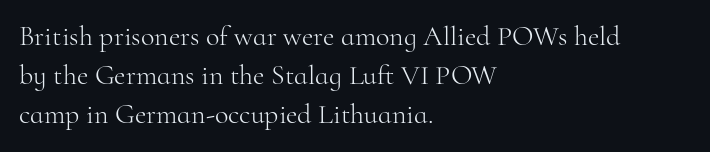
{"serif": "yes", "italic": "no", "bold": "no", "weight": "light", "width": "normal", "stroke_contrast": "high", "x_height": "small", "monospaced": "no", "underline": "no", "align": "left", "line_spacing": "normal", "line_spacing_ratio": 1.4, "letter_spacing": "normal", "letter_spacing_em": 0.0, "glyph_px": 28}
